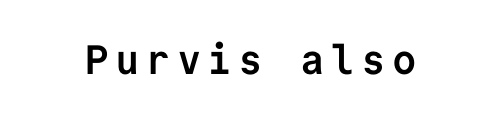
{"serif": "no", "italic": "no", "bold": "yes", "weight": "semibold", "width": "normal", "stroke_contrast": "low", "x_height": "medium", "monospaced": "yes", "underline": "no", "glyph_px": 41}
